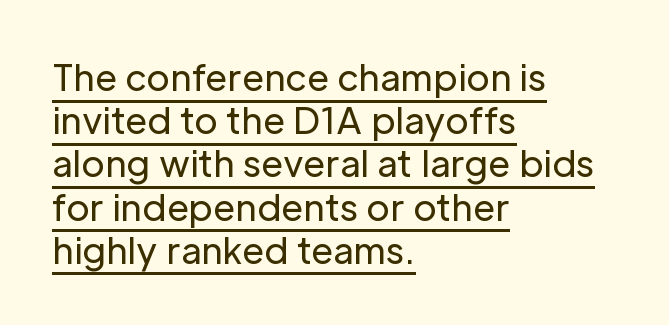
Q: Is the text bold? A: No.
Q: Is the text italic (slanted)? A: No, it is upright.
Q: Is the typeface a serif or a sans-serif typeface? A: Sans-serif.
Q: Is the text underlined? A: Yes.
Q: How is the paragraph aligned? A: Left-aligned.
Q: Is the spacing between letters normal or unusually wide? A: Normal.
Q: Width (condensed, normal, or wide)? A: Normal.
Q: Stroke contrast? A: Low.
Q: x-height? A: Medium.
Q: Monospaced? A: No.
